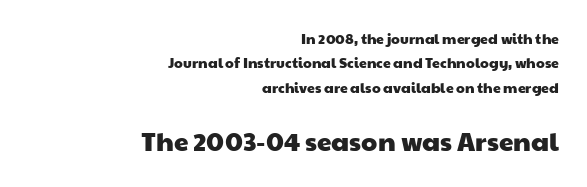
The text block is weighted toward the right margin, trailing off unevenly leftward. Spacing between characters is what you'd get straight out of the box. A student would notice the bottom passage is typeset larger than what precedes it. Has an underline been added? It has not.
